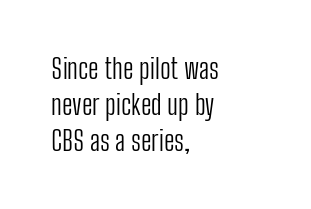
Q: Is the text bold? A: No.
Q: Is the text italic (slanted)? A: No, it is upright.
Q: Is the typeface a serif or a sans-serif typeface? A: Sans-serif.
Q: Is the text underlined? A: No.
Q: How is the paragraph aligned? A: Left-aligned.
Q: Is the spacing between letters normal or unusually wide? A: Normal.
Q: Is the spacing between lines tight, normal or loose? A: Normal.
Q: Width (condensed, normal, or wide)? A: Condensed.
Q: Stroke contrast? A: Low.
Q: x-height? A: Medium.
Q: Monospaced? A: No.
